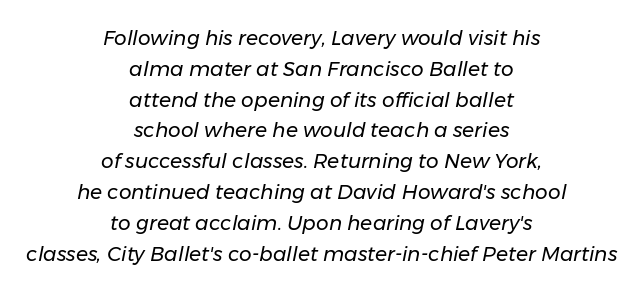
Q: Is the text bold? A: No.
Q: Is the text italic (slanted)? A: Yes, it leans right by about 11 degrees.
Q: Is the text underlined? A: No.
Q: How is the paragraph aligned? A: Centered.
Q: Is the spacing between letters normal or unusually wide? A: Normal.
Q: Is the spacing between lines tight, normal or loose? A: Normal.
